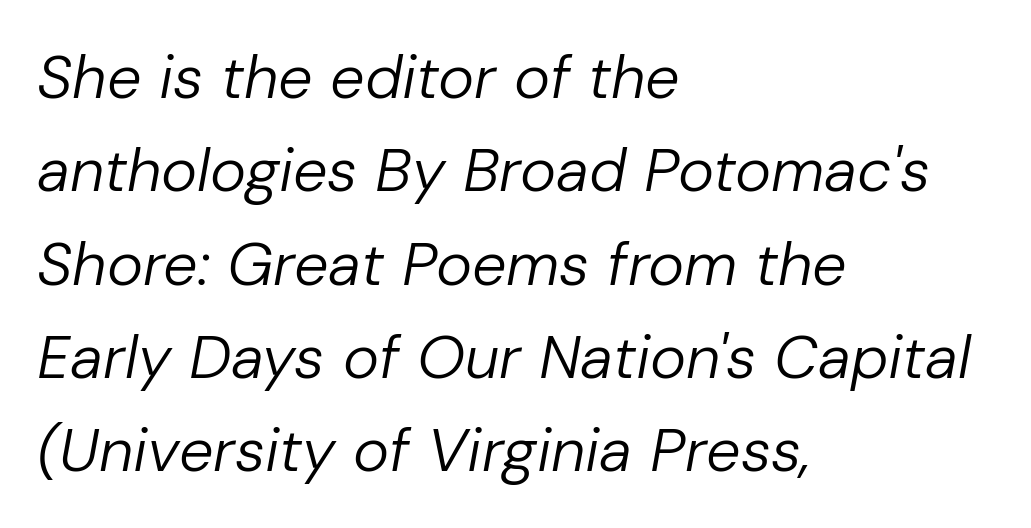
The image shows 61 px regular-weight type, italic (leaning right); set left-aligned, normal line spacing (1.53x), normal letter spacing, not underlined; low stroke contrast and a medium x-height.
